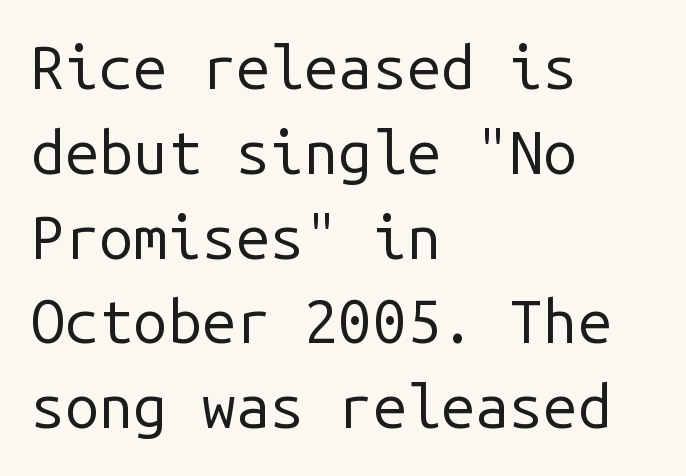
The image shows 61 px regular-weight sans-serif type, upright, monospaced; set left-aligned, normal line spacing (1.39x), normal letter spacing, not underlined; low stroke contrast and a medium x-height.
